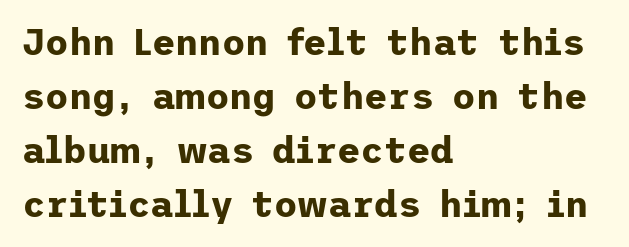
{"serif": "no", "italic": "no", "bold": "yes", "weight": "bold", "width": "normal", "stroke_contrast": "low", "x_height": "medium", "underline": "no", "align": "left", "line_spacing": "normal", "line_spacing_ratio": 1.5, "letter_spacing": "normal", "letter_spacing_em": 0.0, "glyph_px": 36}
